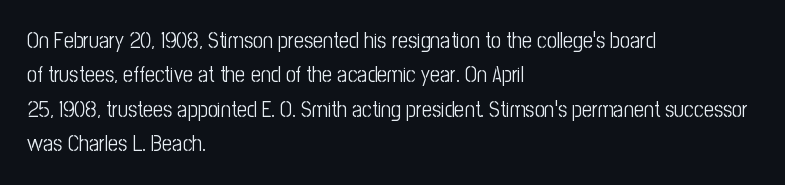
{"italic": "no", "bold": "no", "underline": "no", "align": "left", "line_spacing": "normal", "line_spacing_ratio": 1.56, "letter_spacing": "normal", "letter_spacing_em": 0.0, "glyph_px": 22}
